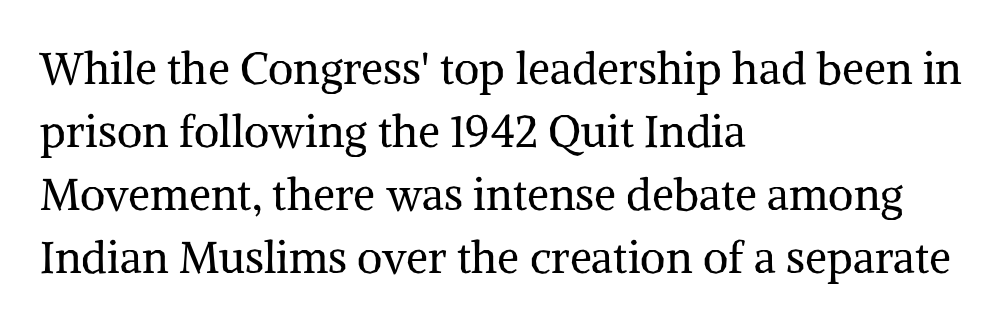
Q: Is the text bold? A: No.
Q: Is the text italic (slanted)? A: No, it is upright.
Q: Is the typeface a serif or a sans-serif typeface? A: Serif.
Q: Is the text underlined? A: No.
Q: How is the paragraph aligned? A: Left-aligned.
Q: Is the spacing between letters normal or unusually wide? A: Normal.
Q: Is the spacing between lines tight, normal or loose? A: Normal.
Q: Width (condensed, normal, or wide)? A: Normal.
Q: Stroke contrast? A: Medium.
Q: x-height? A: Medium.
Q: Monospaced? A: No.
